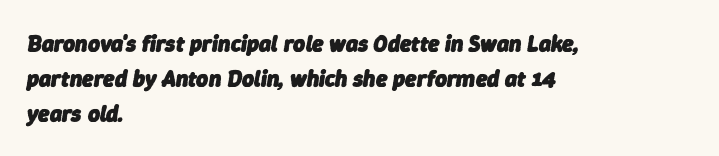
{"italic": "yes", "lean": "right", "slant_degrees": 9, "bold": "yes", "underline": "no", "align": "left", "line_spacing": "normal", "line_spacing_ratio": 1.52, "letter_spacing": "normal", "letter_spacing_em": 0.0, "glyph_px": 23}
